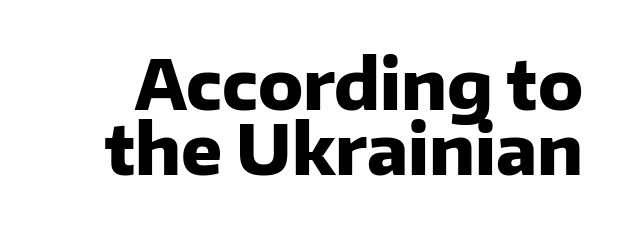
Q: Is the text bold? A: Yes.
Q: Is the text italic (slanted)? A: No, it is upright.
Q: Is the typeface a serif or a sans-serif typeface? A: Sans-serif.
Q: Is the text underlined? A: No.
Q: Is the spacing between letters normal or unusually wide? A: Normal.
Q: Is the spacing between lines tight, normal or loose? A: Tight.
Q: Width (condensed, normal, or wide)? A: Normal.
Q: Stroke contrast? A: Low.
Q: x-height? A: Medium.
Q: Monospaced? A: No.
